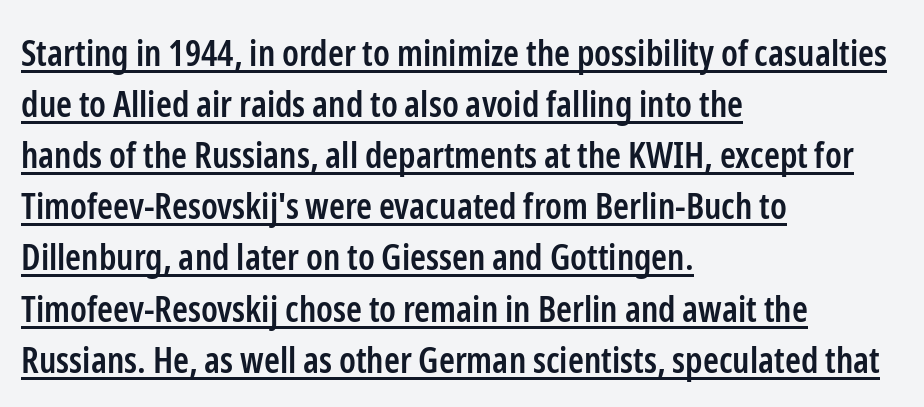
The image shows 36 px semibold, condensed sans-serif type, upright; set left-aligned, normal line spacing (1.42x), normal letter spacing, underlined; low stroke contrast and a medium x-height.
